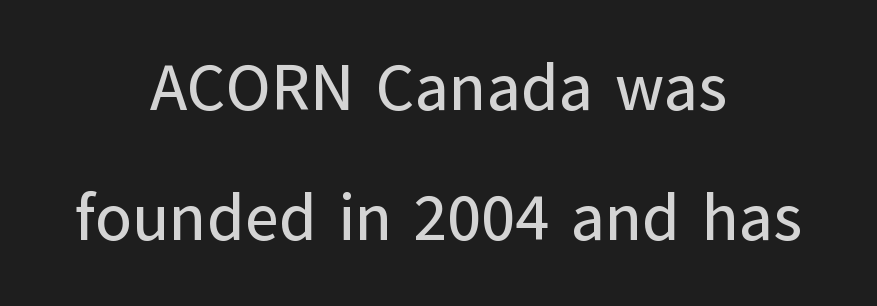
The image shows 66 px sans-serif type, upright; set centered, loose line spacing (1.97x), normal letter spacing, not underlined; low stroke contrast and a medium x-height.
